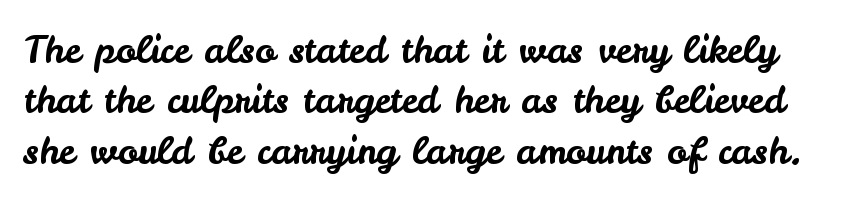
Q: Is the text italic (slanted)? A: Yes.
Q: Is the typeface a serif or a sans-serif typeface? A: Sans-serif.
Q: Is the text underlined? A: No.
Q: Is the spacing between letters normal or unusually wide? A: Normal.
Q: Is the spacing between lines tight, normal or loose? A: Normal.
Q: Width (condensed, normal, or wide)? A: Normal.
Q: Stroke contrast? A: Low.
Q: x-height? A: Small.
Q: Monospaced? A: No.
